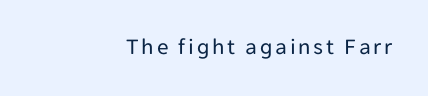
The image shows 23 px text type, upright; set right-aligned, not underlined.
